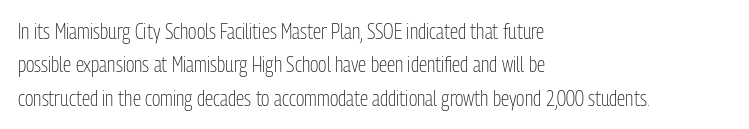
Q: Is the text bold? A: No.
Q: Is the text italic (slanted)? A: No, it is upright.
Q: Is the text underlined? A: No.
Q: How is the paragraph aligned? A: Left-aligned.
Q: Is the spacing between letters normal or unusually wide? A: Normal.
Q: Is the spacing between lines tight, normal or loose? A: Normal.
